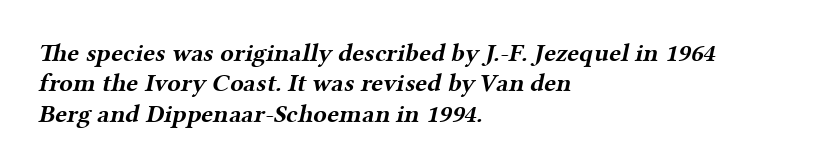
The image shows 25 px bold type; set left-aligned, line spacing 1.22x, normal letter spacing, not underlined.
